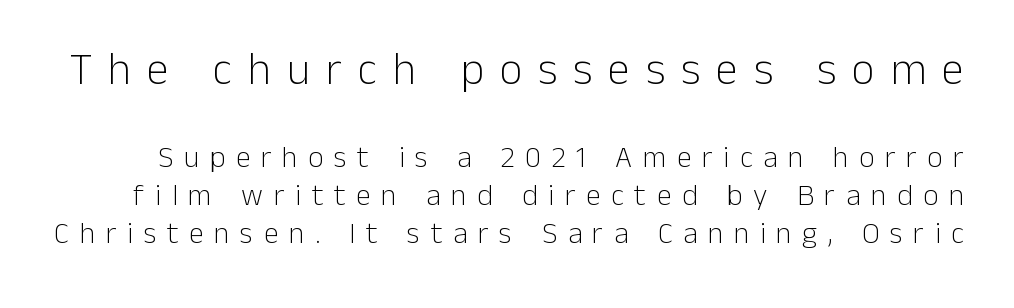
Students, observe: this is what conventionally led text looks like. Underline: absent. This sample uses expanded letter spacing, leaving extra air between glyphs. These lines were composed using upright roman letters. The font sits on the lighter half of the weight spectrum, regular included. You could not count columns in this text — the font is proportionally spaced.
